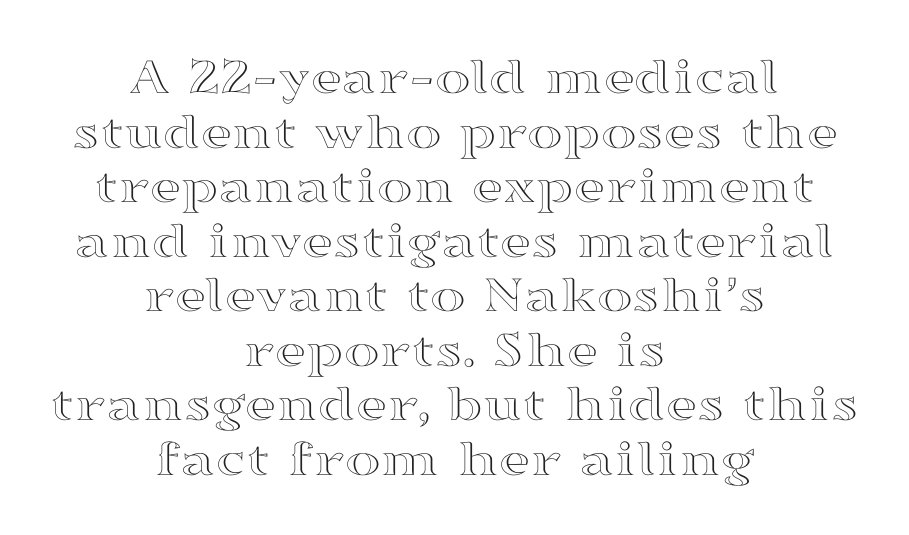
{"italic": "no", "width": "wide", "x_height": "medium", "monospaced": "no", "underline": "no", "align": "center", "line_spacing": "tight", "line_spacing_ratio": 1.01, "letter_spacing": "normal", "letter_spacing_em": 0.0, "glyph_px": 54}
